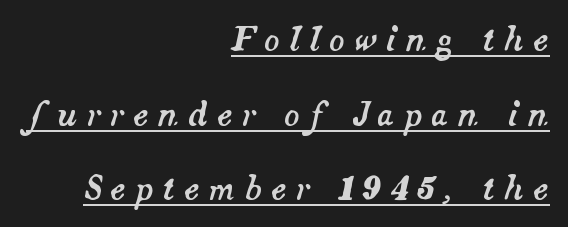
The image shows 32 px text type, italic (leaning right); set right-aligned, loose line spacing (2.33x), unusually wide letter spacing (+0.29 em), underlined; medium stroke contrast and a small x-height.
